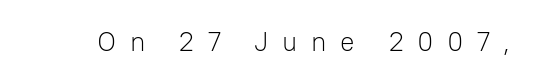
Q: Is the text bold? A: No.
Q: Is the text italic (slanted)? A: No, it is upright.
Q: Is the text underlined? A: No.
Q: Is the spacing between letters normal or unusually wide? A: Unusually wide.
